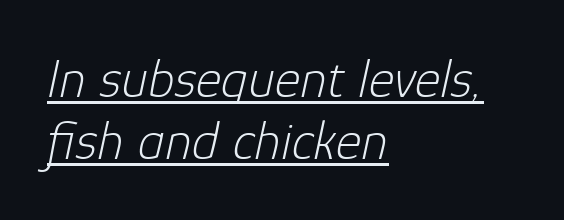
Stems here are at most as thick as an everyday book face. A typesetter would mark this as italic. Vertical spacing — tight. Does a line run under the words? Yes, clearly. Think of a printed novel: that variable character pitch is what you see here.
